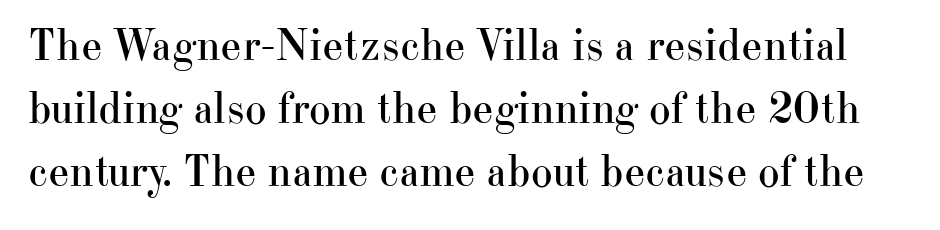
Q: Is the text bold? A: No.
Q: Is the text italic (slanted)? A: No, it is upright.
Q: Is the typeface a serif or a sans-serif typeface? A: Serif.
Q: Is the text underlined? A: No.
Q: Is the spacing between letters normal or unusually wide? A: Normal.
Q: Is the spacing between lines tight, normal or loose? A: Normal.
Q: Width (condensed, normal, or wide)? A: Normal.
Q: Stroke contrast? A: High.
Q: x-height? A: Small.
Q: Monospaced? A: No.
